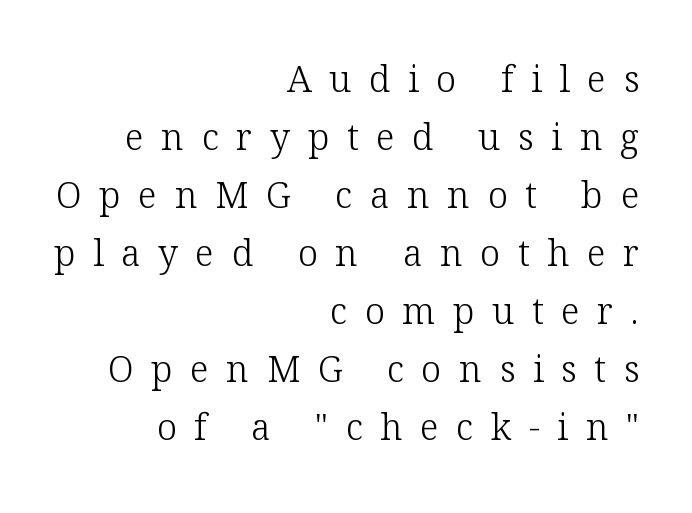
{"serif": "yes", "italic": "no", "bold": "no", "weight": "light", "width": "normal", "stroke_contrast": "low", "x_height": "medium", "monospaced": "no", "underline": "no", "align": "right", "line_spacing": "normal", "line_spacing_ratio": 1.61, "letter_spacing": "wide", "letter_spacing_em": 0.49, "glyph_px": 36}
